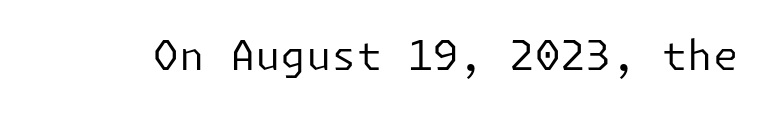
{"serif": "no", "italic": "no", "bold": "no", "weight": "regular", "width": "normal", "stroke_contrast": "low", "x_height": "medium", "underline": "no", "letter_spacing": "normal", "letter_spacing_em": 0.0, "glyph_px": 41}
